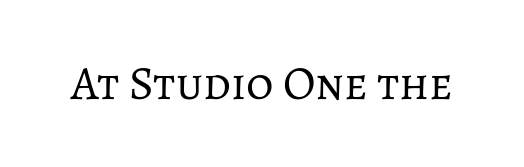
The image shows 47 px regular-weight type, upright; set normal letter spacing, not underlined; low stroke contrast and a medium x-height.
